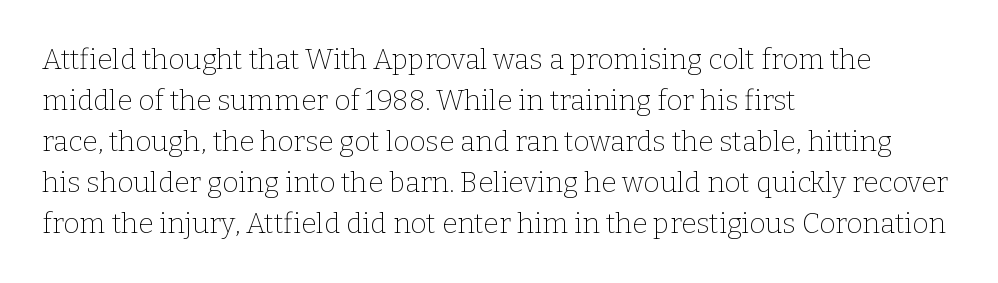
The image shows 28 px thin serif type, upright; set left-aligned, normal line spacing (1.46x), normal letter spacing, not underlined; low stroke contrast and a medium x-height.
